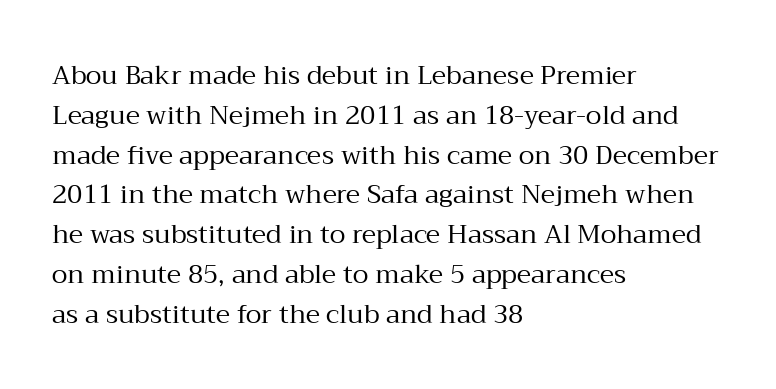
{"italic": "no", "bold": "no", "underline": "no", "align": "left", "line_spacing": "normal", "line_spacing_ratio": 1.53, "letter_spacing": "normal", "letter_spacing_em": 0.0, "glyph_px": 26}
